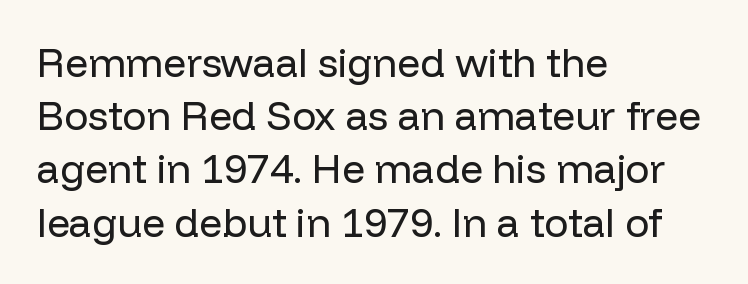
{"serif": "no", "italic": "no", "bold": "no", "weight": "regular", "width": "normal", "stroke_contrast": "low", "x_height": "medium", "monospaced": "no", "underline": "no", "align": "left", "line_spacing": "normal", "line_spacing_ratio": 1.33, "letter_spacing": "normal", "letter_spacing_em": 0.0, "glyph_px": 40}
